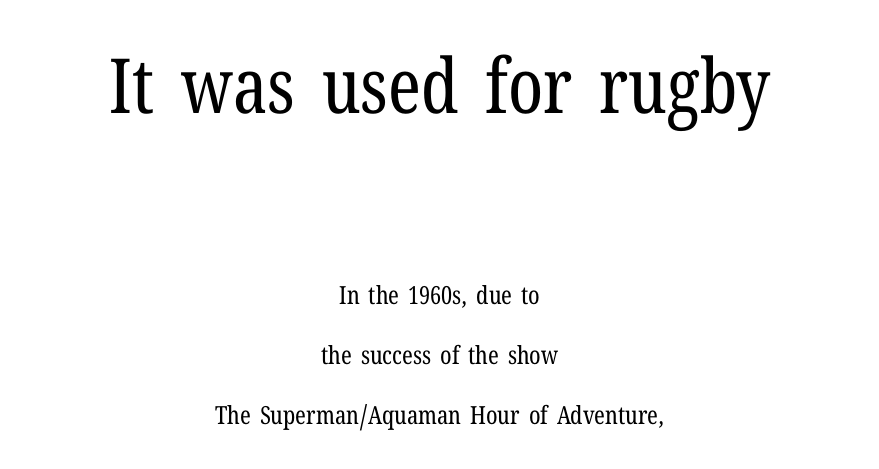
Compared with a typical body face, this is equally light or lighter still. Two sizes are in play, and the larger belongs to the first block. Visually the block forms a symmetrical silhouette, jagged on both flanks. Letter spacing: default.
